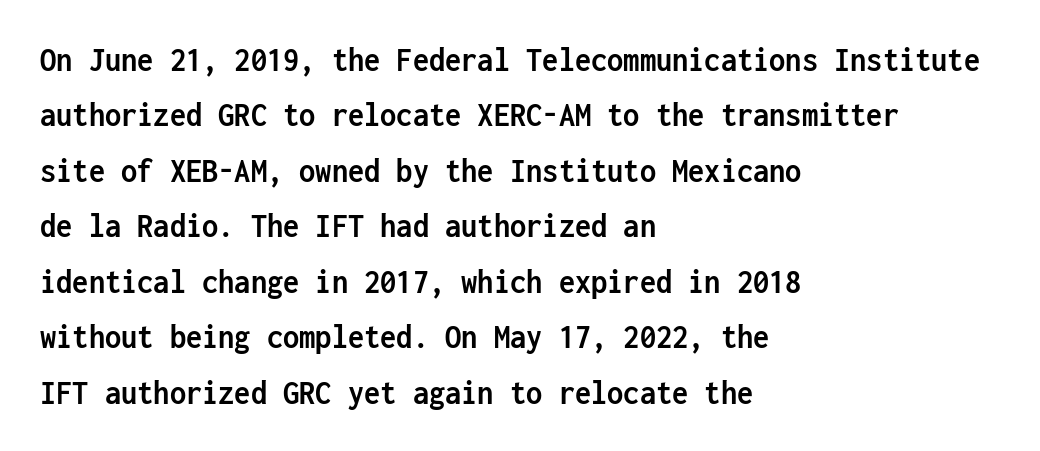
The image shows 36 px semibold, condensed sans-serif type, upright, monospaced; set left-aligned, normal line spacing (1.54x), normal letter spacing, not underlined; low stroke contrast and a medium x-height.
